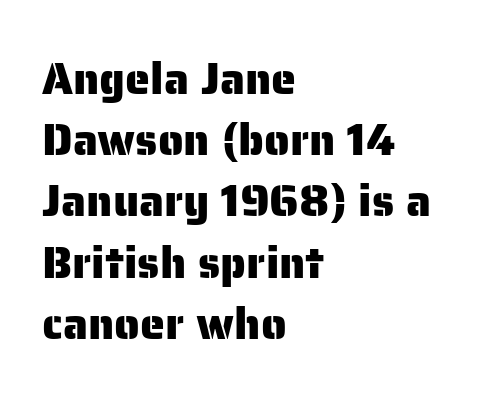
The image shows 45 px sans-serif type, upright; set left-aligned, normal line spacing (1.36x), normal letter spacing, not underlined; low stroke contrast and a medium x-height.
